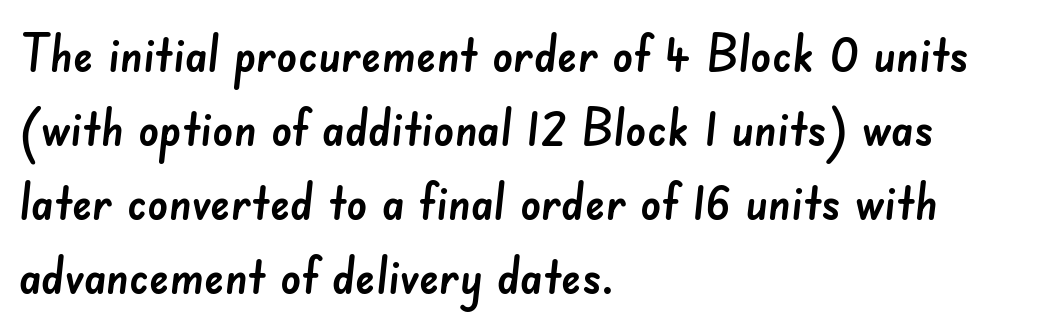
{"serif": "no", "width": "normal", "stroke_contrast": "low", "x_height": "small", "monospaced": "no", "underline": "no", "align": "left", "line_spacing": "normal", "line_spacing_ratio": 1.45, "letter_spacing": "normal", "letter_spacing_em": 0.0, "glyph_px": 51}
